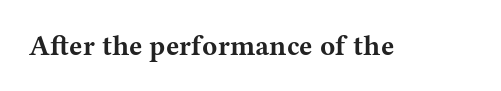
The image shows 28 px bold, wide serif type, upright; set normal letter spacing, not underlined; medium stroke contrast and a medium x-height.
